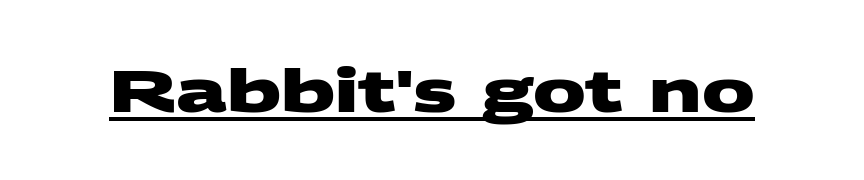
The image shows 59 px heavy, wide sans-serif type; set normal letter spacing, underlined; medium stroke contrast and a large x-height.
